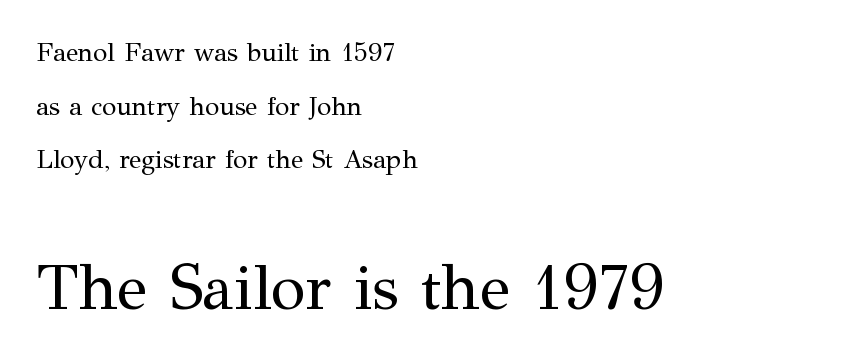
{"serif": "yes", "italic": "no", "bold": "no", "weight": "regular", "width": "normal", "stroke_contrast": "medium", "x_height": "medium", "monospaced": "no", "underline": "no", "align": "left", "line_spacing": "loose", "line_spacing_ratio": 2.06, "letter_spacing": "normal", "letter_spacing_em": 0.0, "larger_block": "second", "size_ratio": 2.46, "glyph_px": 64}
